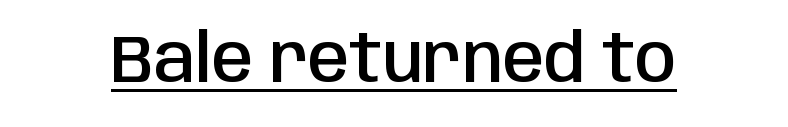
The image shows 67 px semibold, condensed sans-serif type, upright; set normal letter spacing, underlined; low stroke contrast and a large x-height.
